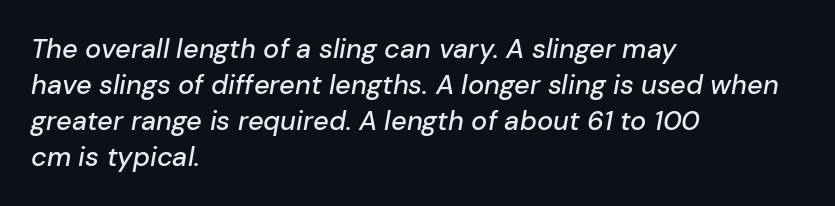
Q: Is the text italic (slanted)? A: Yes, it leans right by about 10 degrees.
Q: Is the text underlined? A: No.
Q: How is the paragraph aligned? A: Left-aligned.
Q: Is the spacing between letters normal or unusually wide? A: Normal.
Q: Is the spacing between lines tight, normal or loose? A: Normal.
